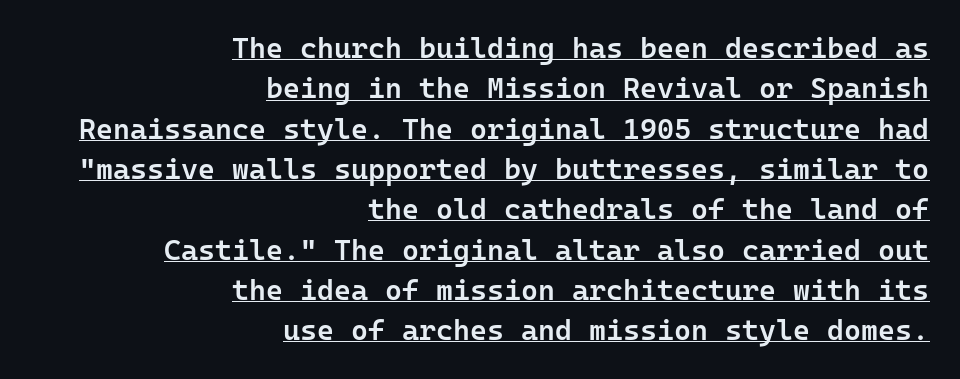
Look at the stroke-to-counter ratio: somewhat heavy, a semibold. The passage shown stacks its lines at a standard gap. Spacing verdict: monospaced, one width for all characters. Tracking value appears to be zero — textbook default spacing. Is this a sans? Yes — the strokes have no serifs. Caption: multi-line text, flush right, ragged left.
